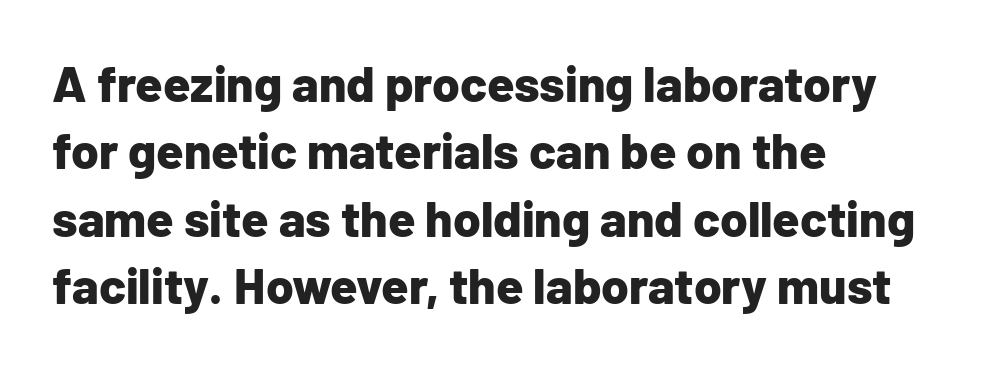
{"serif": "no", "italic": "no", "bold": "yes", "weight": "bold", "width": "normal", "stroke_contrast": "low", "x_height": "medium", "monospaced": "no", "underline": "no", "align": "left", "line_spacing": "normal", "line_spacing_ratio": 1.35, "letter_spacing": "normal", "letter_spacing_em": 0.0, "glyph_px": 50}
